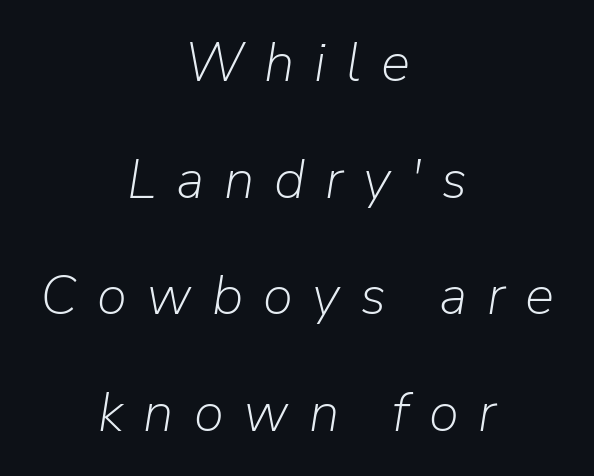
Does the leading feel generous? Absolutely, it's lavish. You could not count columns in this text — the font is proportionally spaced. The rendering positions every line midway between the sides. The passage shown is not underscored anywhere. This sample uses expanded letter spacing, leaving extra air between glyphs.
